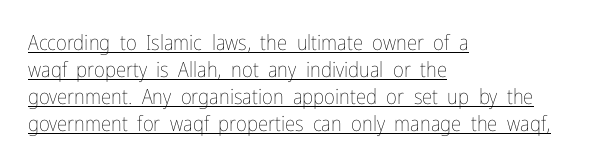
Q: Is the text bold? A: No.
Q: Is the text italic (slanted)? A: No, it is upright.
Q: Is the text underlined? A: Yes.
Q: How is the paragraph aligned? A: Left-aligned.
Q: Is the spacing between letters normal or unusually wide? A: Normal.
Q: Is the spacing between lines tight, normal or loose? A: Normal.
